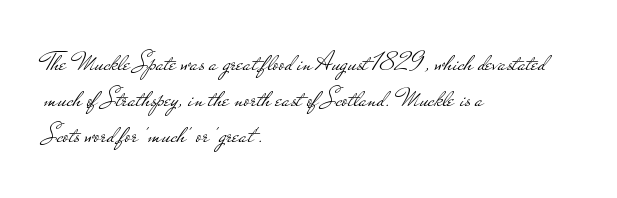
{"serif": "no", "bold": "no", "weight": "light", "width": "wide", "stroke_contrast": "low", "x_height": "small", "monospaced": "no", "underline": "no", "align": "left", "line_spacing": "normal", "line_spacing_ratio": 1.28, "letter_spacing": "normal", "letter_spacing_em": 0.0, "glyph_px": 28}
